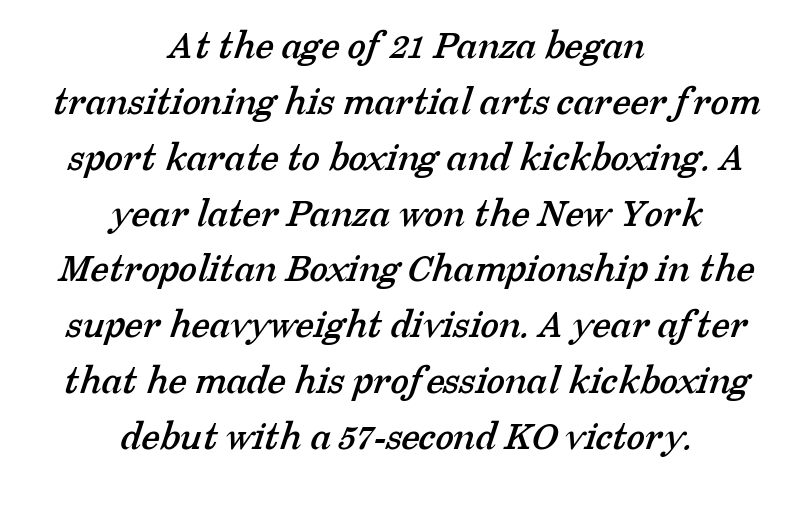
This sample is center-justified, so both line endings float freely. The gaps between neighbouring characters are ordinary and unremarkable. In terms of letterform style, serifs are clearly present. Descender tails drop into unmarked territory. Reading down the column, the eye jumps a familiar distance to each next line. Here the designer chose a conventional face with non-uniform glyph widths.
